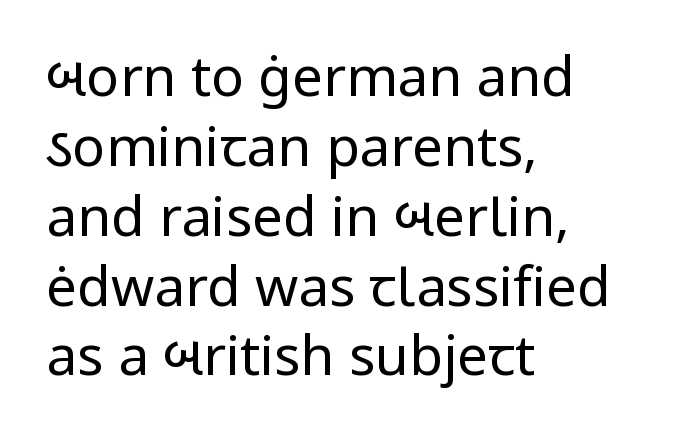
The image shows 55 px regular-weight sans-serif type, upright; set left-aligned, normal line spacing (1.27x), normal letter spacing, not underlined; low stroke contrast and a medium x-height.
